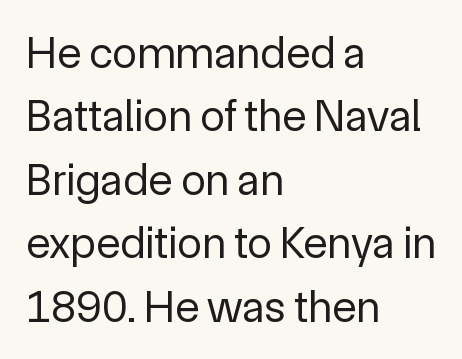
Q: Is the text bold? A: No.
Q: Is the text italic (slanted)? A: No, it is upright.
Q: Is the typeface a serif or a sans-serif typeface? A: Sans-serif.
Q: Is the text underlined? A: No.
Q: How is the paragraph aligned? A: Left-aligned.
Q: Is the spacing between letters normal or unusually wide? A: Normal.
Q: Is the spacing between lines tight, normal or loose? A: Normal.
Q: Width (condensed, normal, or wide)? A: Normal.
Q: x-height? A: Medium.
Q: Monospaced? A: No.
